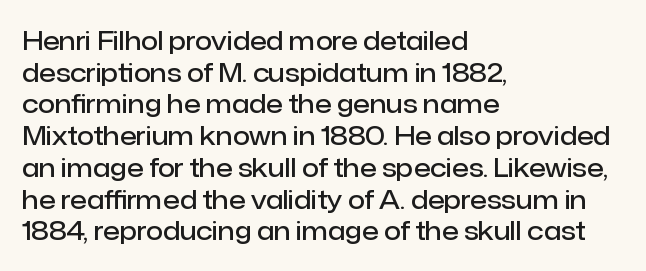
A semibold gives these letters moderate extra thickness, short of bold. The vertical gap from one line to the next is medium. The axis of the letterforms is exactly vertical. A typesetter would call this zero additional tracking. Plain, unruled lines of type. Leftover space on each line is placed entirely after the last word.
